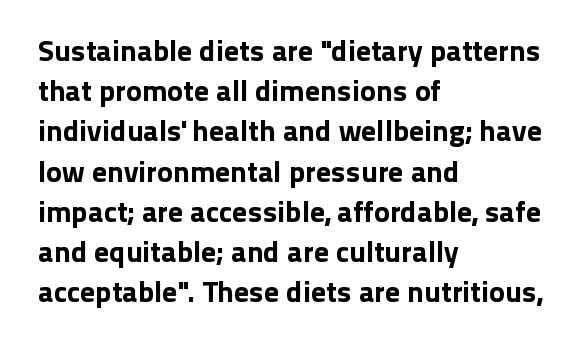
{"serif": "no", "italic": "no", "width": "normal", "stroke_contrast": "low", "x_height": "medium", "monospaced": "no", "underline": "no", "align": "left", "line_spacing": "normal", "line_spacing_ratio": 1.34, "letter_spacing": "normal", "letter_spacing_em": 0.0, "glyph_px": 30}
